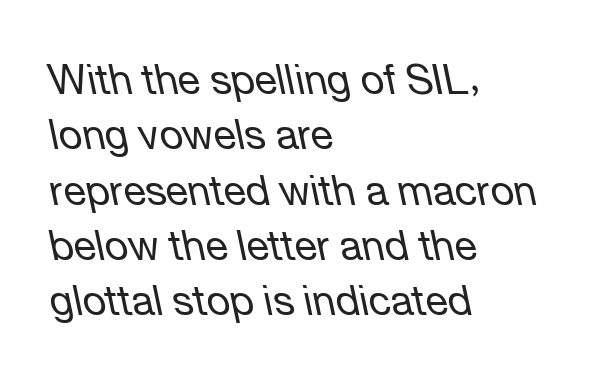
The image shows 41 px regular-weight type, italic (leaning left); set left-aligned, normal line spacing (1.35x), normal letter spacing, not underlined; low stroke contrast and a medium x-height.
